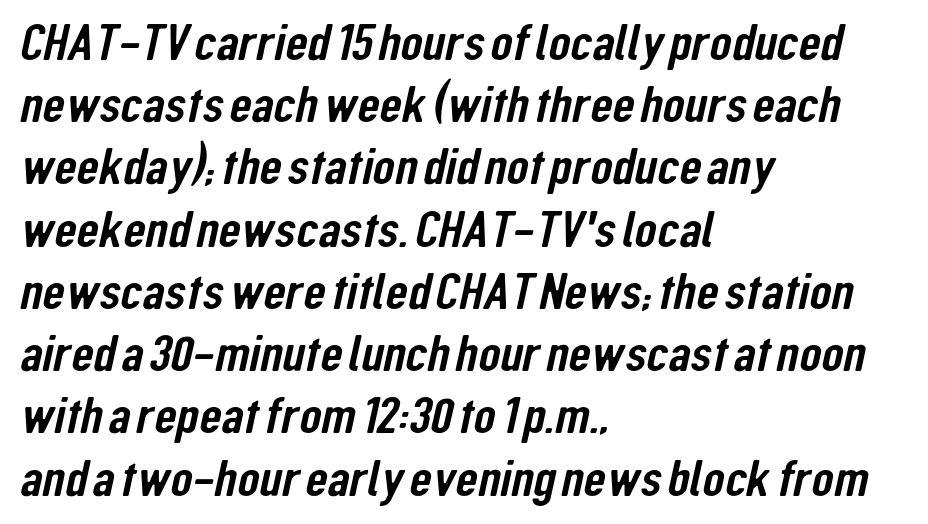
The image shows 51 px condensed sans-serif type; set left-aligned, line spacing 1.22x, normal letter spacing, not underlined; low stroke contrast and a medium x-height.
